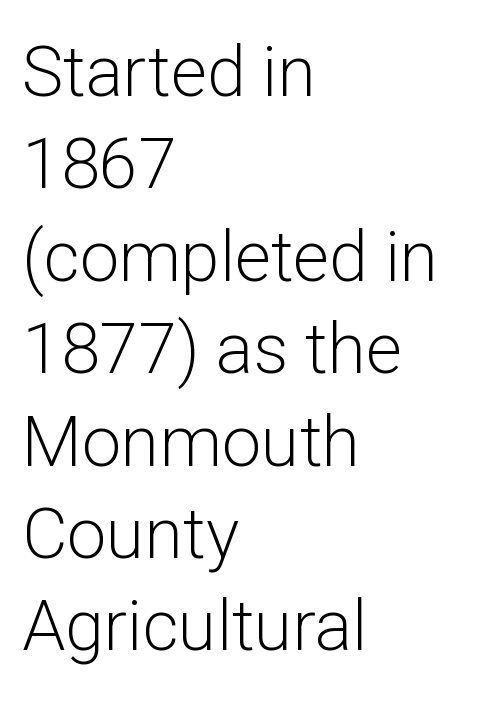
{"serif": "no", "italic": "no", "bold": "no", "weight": "light", "width": "normal", "stroke_contrast": "low", "x_height": "medium", "monospaced": "no", "underline": "no", "align": "left", "line_spacing": "normal", "line_spacing_ratio": 1.32, "letter_spacing": "normal", "letter_spacing_em": 0.0, "glyph_px": 70}
